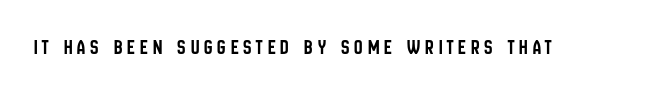
{"italic": "no", "underline": "no", "letter_spacing": "wide", "letter_spacing_em": 0.23, "glyph_px": 21}
